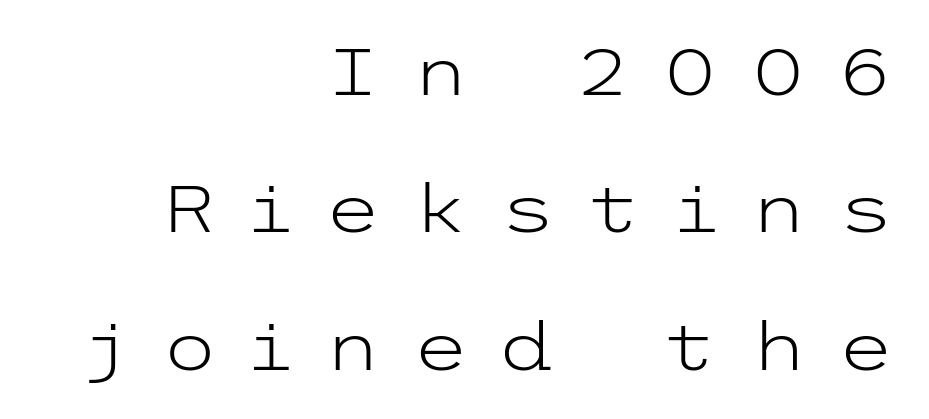
Q: Is the text bold? A: No.
Q: Is the text italic (slanted)? A: No, it is upright.
Q: Is the typeface a serif or a sans-serif typeface? A: Sans-serif.
Q: Is the text underlined? A: No.
Q: How is the paragraph aligned? A: Right-aligned.
Q: Is the spacing between letters normal or unusually wide? A: Unusually wide.
Q: Is the spacing between lines tight, normal or loose? A: Loose.
Q: Width (condensed, normal, or wide)? A: Wide.
Q: Stroke contrast? A: Low.
Q: x-height? A: Medium.
